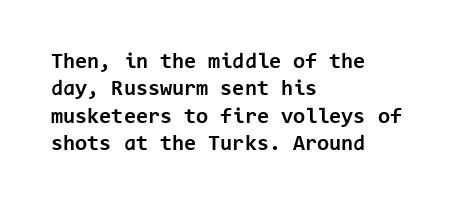
Q: Is the text bold? A: Yes.
Q: Is the text italic (slanted)? A: No, it is upright.
Q: Is the text underlined? A: No.
Q: How is the paragraph aligned? A: Left-aligned.
Q: Is the spacing between letters normal or unusually wide? A: Normal.
